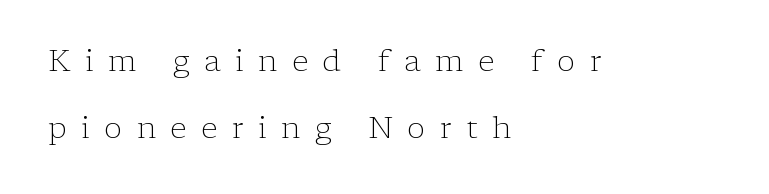
{"serif": "yes", "italic": "no", "bold": "no", "weight": "light", "width": "normal", "stroke_contrast": "low", "x_height": "medium", "monospaced": "no", "underline": "no", "align": "left", "line_spacing": "loose", "line_spacing_ratio": 2.22, "letter_spacing": "wide", "letter_spacing_em": 0.49, "glyph_px": 30}
